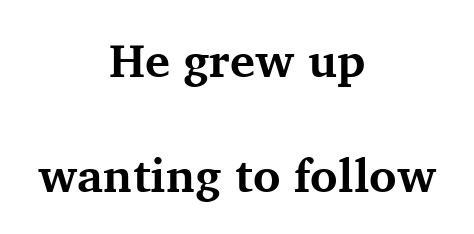
Character widths vary here, with narrow letters taking less room than wide ones. Letters rest on an invisible, unmarked baseline. Weight check: bold — yes, fully. Characters remain perfectly vertical along every line. Observe the ordinary spacing: letters are neighbours, not strangers.
